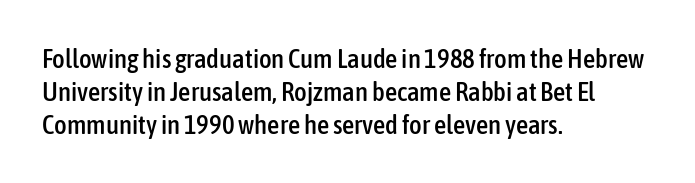
Q: Is the text italic (slanted)? A: No, it is upright.
Q: Is the text underlined? A: No.
Q: How is the paragraph aligned? A: Left-aligned.
Q: Is the spacing between letters normal or unusually wide? A: Normal.
